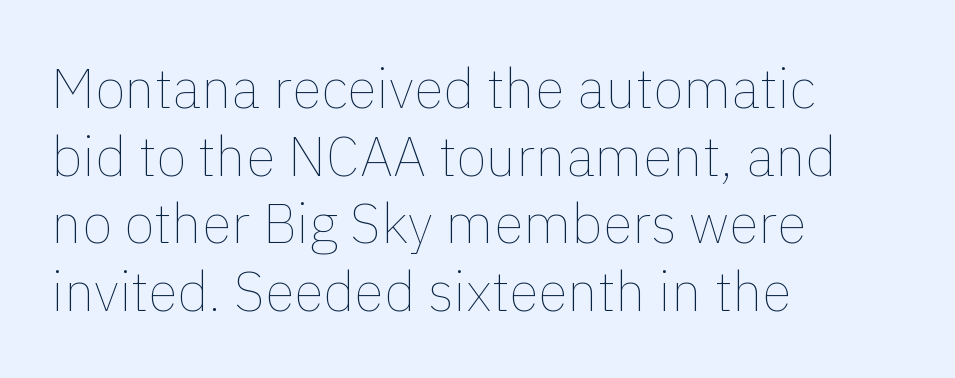
The lines are quadded left. Proportional: the letters do not fall into vertical columns. Clear beneath every line of the passage. The characters are drawn with everyday or finer stroke widths.
